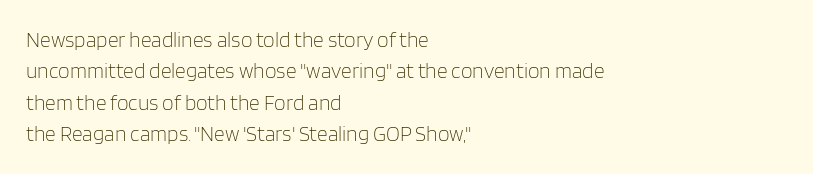
Q: Is the text bold? A: No.
Q: Is the text italic (slanted)? A: No, it is upright.
Q: Is the text underlined? A: No.
Q: How is the paragraph aligned? A: Left-aligned.
Q: Is the spacing between letters normal or unusually wide? A: Normal.
Q: Is the spacing between lines tight, normal or loose? A: Normal.
